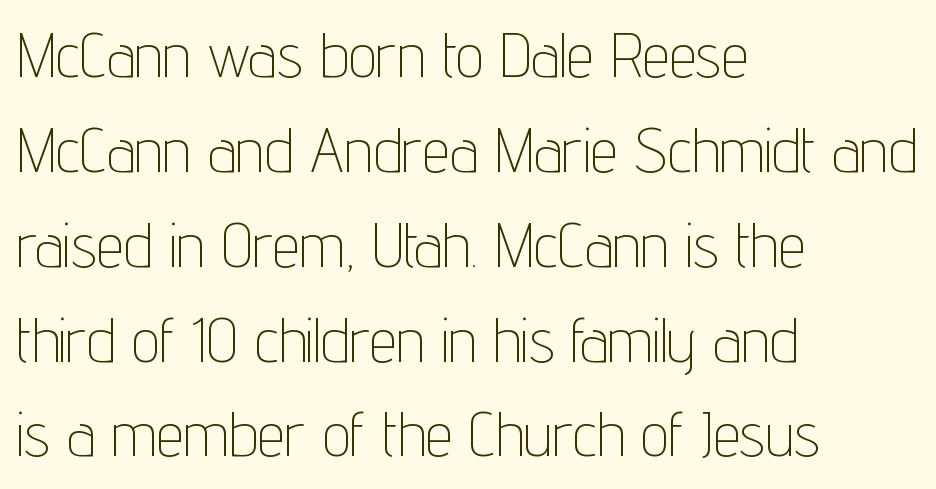
{"serif": "no", "italic": "no", "bold": "no", "weight": "thin", "width": "condensed", "stroke_contrast": "low", "x_height": "medium", "monospaced": "no", "underline": "no", "align": "left", "line_spacing": "normal", "line_spacing_ratio": 1.53, "letter_spacing": "normal", "letter_spacing_em": 0.0, "glyph_px": 62}
